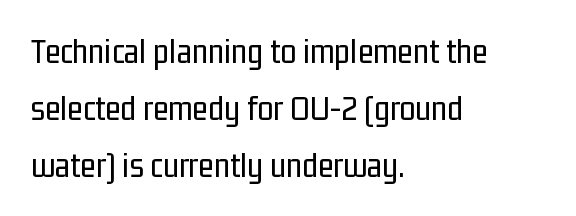
Students, observe: this is what conventionally led text looks like. Notice how the stems are strictly vertical — no italics here. A classic flush-left, rag-right setting is used for this passage. Unbolded letterforms with no extra heft.
